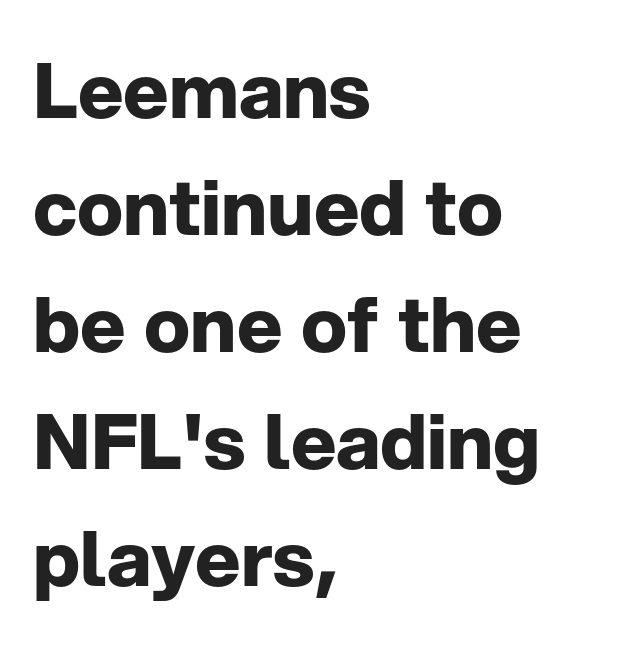
Does extra space separate the letters? No, they use regular spacing. In terms of letterform style, serifs are entirely absent. The typography opts for an upright posture over an oblique one. Strong, thick strokes mark this as bold type.
